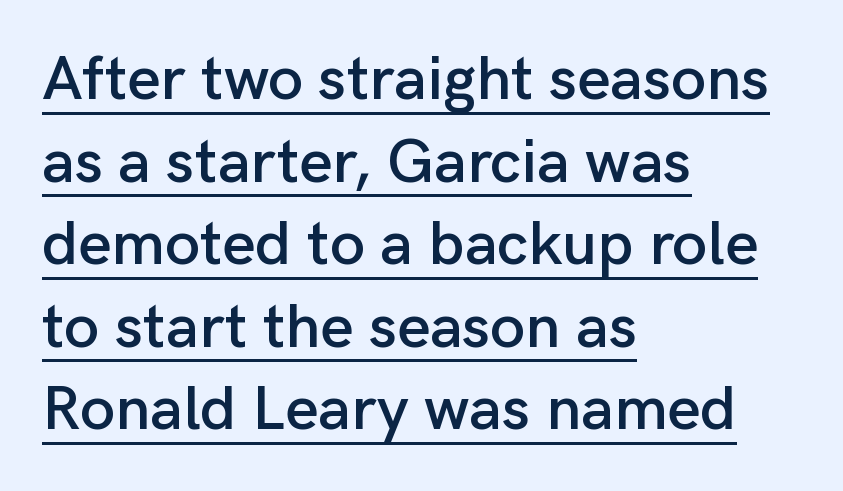
The image shows 63 px sans-serif type, upright; set left-aligned, normal line spacing (1.31x), normal letter spacing, underlined; low stroke contrast and a medium x-height.
